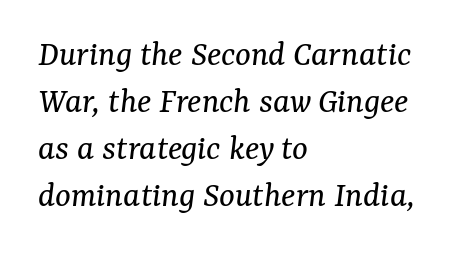
Underlining? Definitely not there. The rendering anchors every line to the left-hand side. Does the type have serifs? Yes, each stem ends in a small foot. Compared with a typical body face, this is equally light or lighter still.
